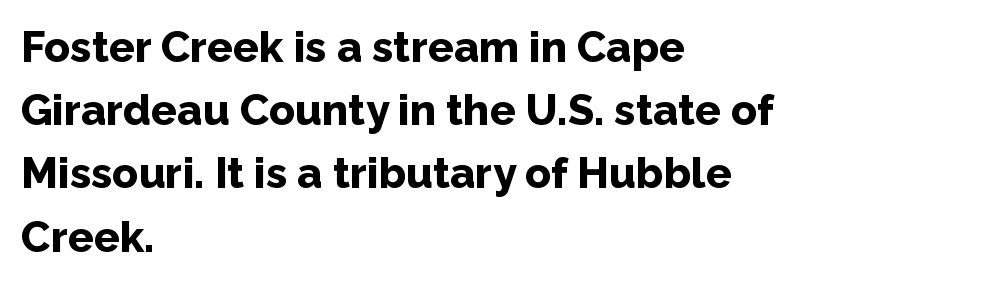
Q: Is the text bold? A: Yes.
Q: Is the text italic (slanted)? A: No, it is upright.
Q: Is the typeface a serif or a sans-serif typeface? A: Sans-serif.
Q: Is the text underlined? A: No.
Q: How is the paragraph aligned? A: Left-aligned.
Q: Is the spacing between letters normal or unusually wide? A: Normal.
Q: Is the spacing between lines tight, normal or loose? A: Normal.
Q: Width (condensed, normal, or wide)? A: Normal.
Q: Stroke contrast? A: Low.
Q: x-height? A: Medium.
Q: Monospaced? A: No.
